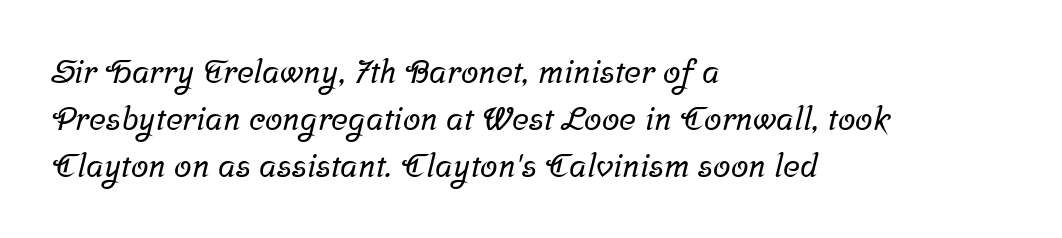
Teacher's note: observe the even left margin — that is flush-left alignment. You could not count columns in this text — the font is proportionally spaced. Honestly, there is no underline to notice here at all. If you measured baseline to baseline, you'd find a middling distance.
